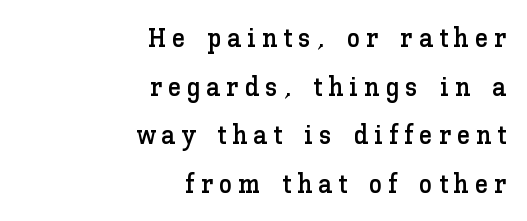
Underlining? Definitely not there. Short note: letters widely spaced. A student would call this right alignment; a typographer would say flush right, rag left. Tall strokes in this sample are plumb rather than angled.
